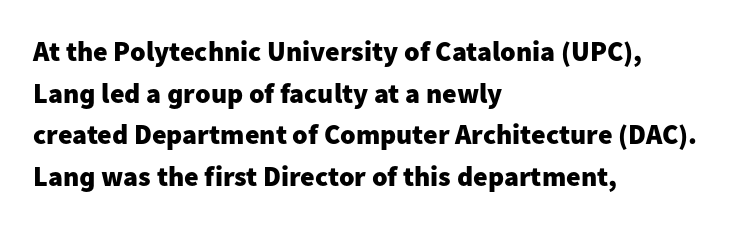
Q: Is the text bold? A: Yes.
Q: Is the text italic (slanted)? A: No, it is upright.
Q: Is the typeface a serif or a sans-serif typeface? A: Sans-serif.
Q: Is the text underlined? A: No.
Q: How is the paragraph aligned? A: Left-aligned.
Q: Is the spacing between letters normal or unusually wide? A: Normal.
Q: Is the spacing between lines tight, normal or loose? A: Normal.
Q: Width (condensed, normal, or wide)? A: Normal.
Q: Stroke contrast? A: Low.
Q: x-height? A: Medium.
Q: Monospaced? A: No.
